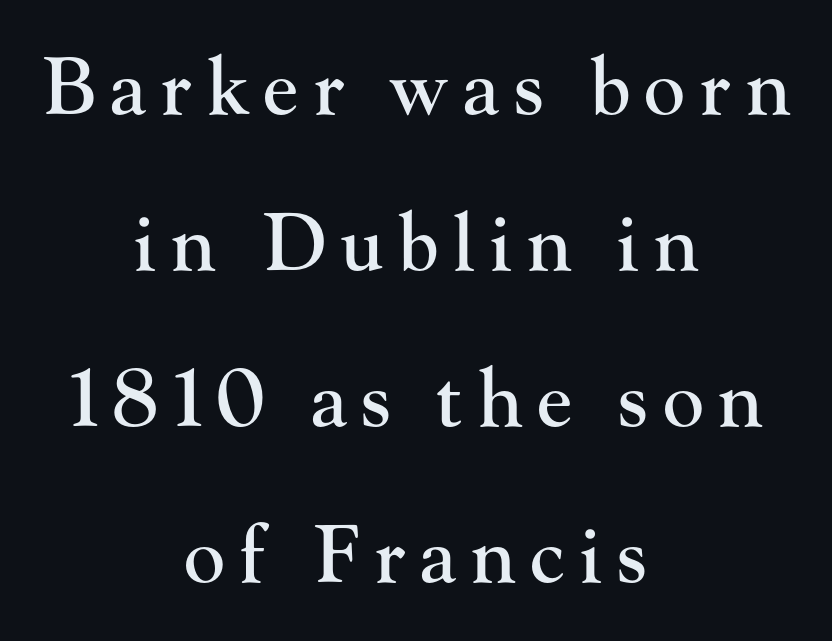
Designer's note — italics off, roman on. Clear beneath every line of the passage. Each new line begins a long way beneath the previous one. This sample has the flowing, uneven cadence of proportional lettering. Regarding serifs, this sample has them. In CSS terms this would be text-align: center.
